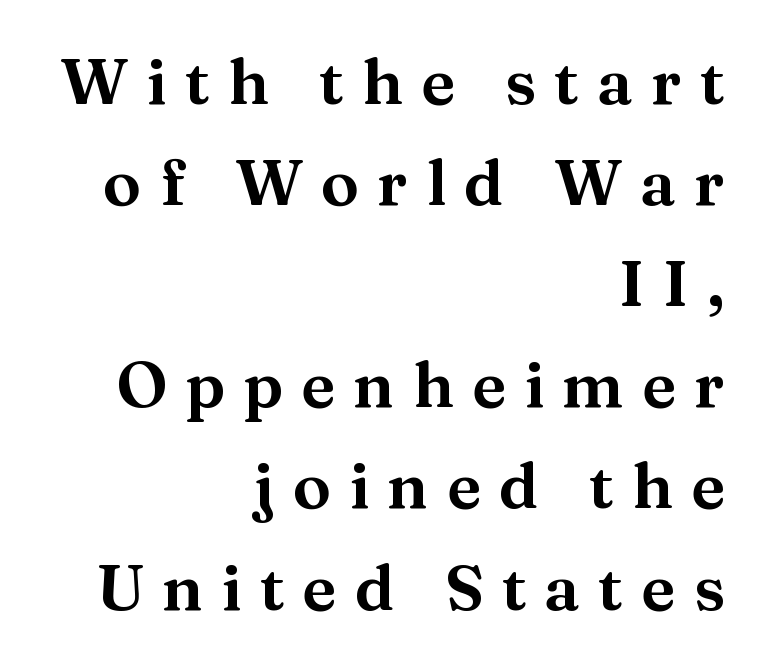
{"serif": "yes", "italic": "no", "width": "wide", "stroke_contrast": "medium", "x_height": "medium", "monospaced": "no", "underline": "no", "align": "right", "line_spacing": "normal", "line_spacing_ratio": 1.58, "letter_spacing": "wide", "letter_spacing_em": 0.28, "glyph_px": 64}
